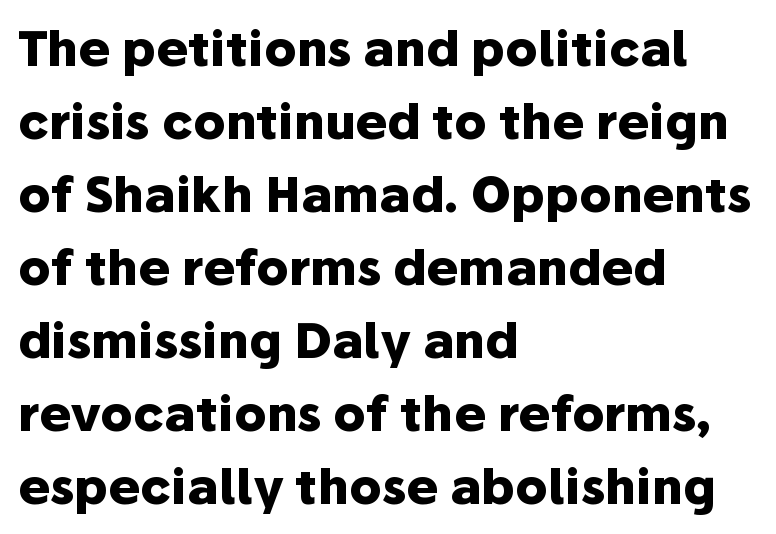
{"serif": "no", "italic": "no", "bold": "yes", "weight": "heavy", "width": "normal", "stroke_contrast": "low", "x_height": "medium", "monospaced": "no", "underline": "no", "align": "left", "line_spacing": "normal", "line_spacing_ratio": 1.52, "letter_spacing": "normal", "letter_spacing_em": 0.0, "glyph_px": 48}
